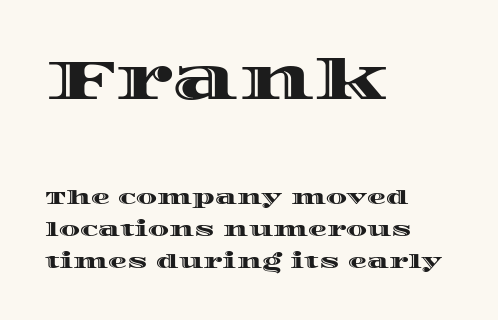
Q: Is the text italic (slanted)? A: No, it is upright.
Q: Is the text underlined? A: No.
Q: How is the paragraph aligned? A: Left-aligned.
Q: Is the spacing between letters normal or unusually wide? A: Normal.
Q: Is the spacing between lines tight, normal or loose? A: Normal.
Q: Which block of text is set in a larger size, the first (top) or the second (bottom)? A: The first (top) one.
Q: Width (condensed, normal, or wide)? A: Wide.
Q: x-height? A: Large.
Q: Monospaced? A: No.
